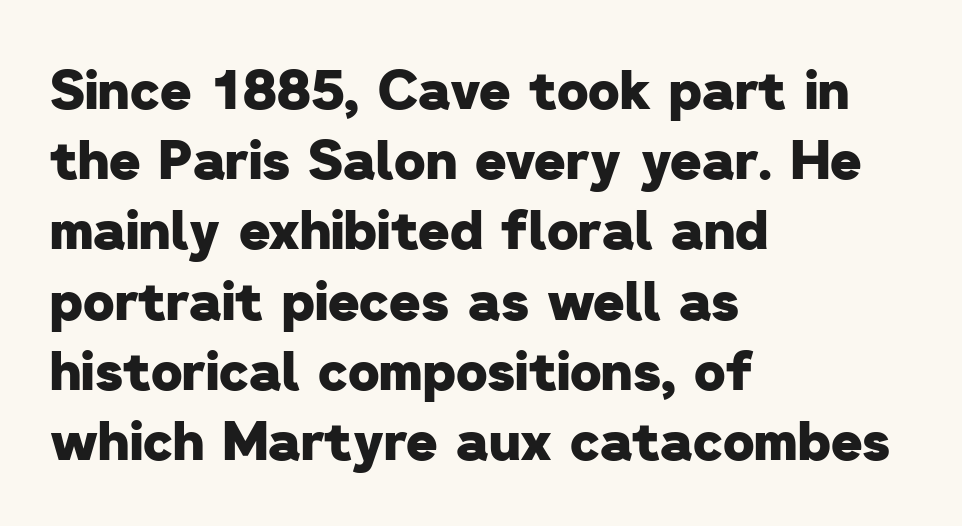
The image shows 54 px heavy sans-serif type; set left-aligned, normal line spacing (1.3x), normal letter spacing, not underlined; low stroke contrast and a medium x-height.
